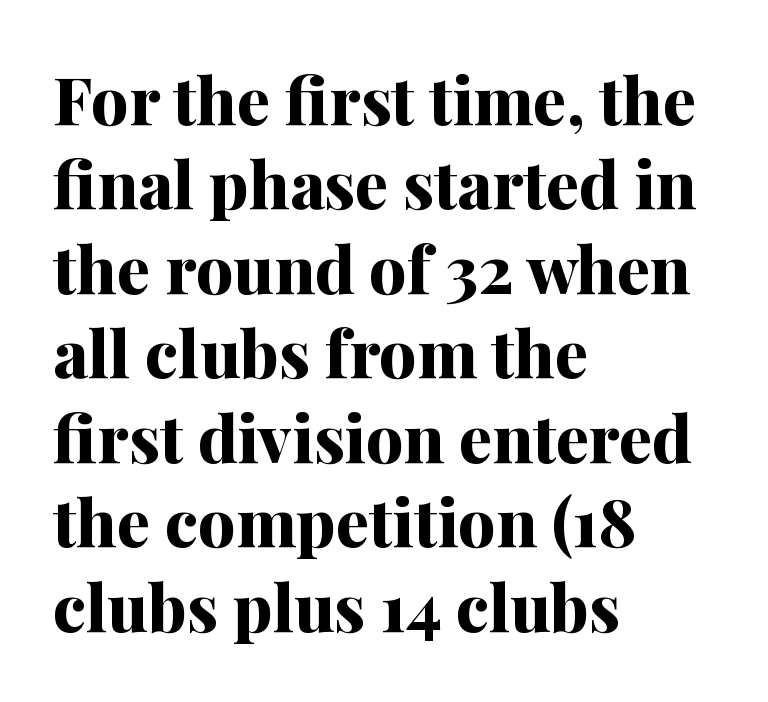
The image shows 66 px bold serif type, upright; set left-aligned, normal line spacing (1.28x), normal letter spacing, not underlined; medium stroke contrast and a medium x-height.
